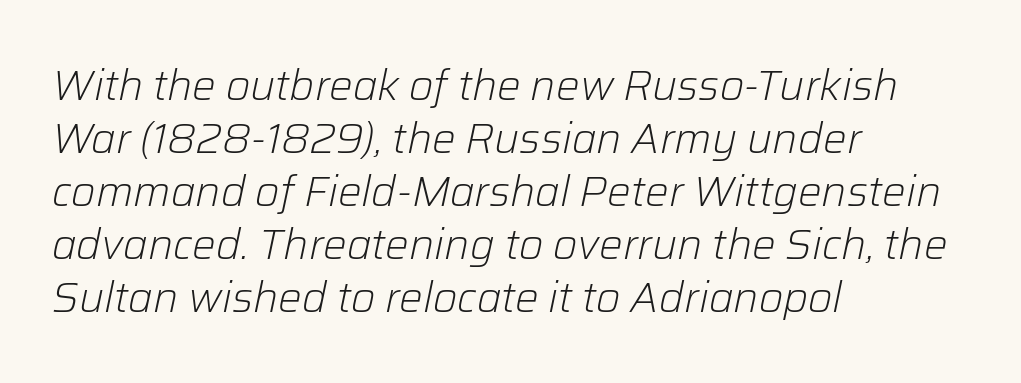
Q: Is the text bold? A: No.
Q: Is the text italic (slanted)? A: Yes, it leans right by about 12 degrees.
Q: Is the text underlined? A: No.
Q: How is the paragraph aligned? A: Left-aligned.
Q: Is the spacing between letters normal or unusually wide? A: Normal.
Q: Is the spacing between lines tight, normal or loose? A: Normal.
Q: Width (condensed, normal, or wide)? A: Normal.
Q: Stroke contrast? A: Low.
Q: x-height? A: Medium.
Q: Monospaced? A: No.
